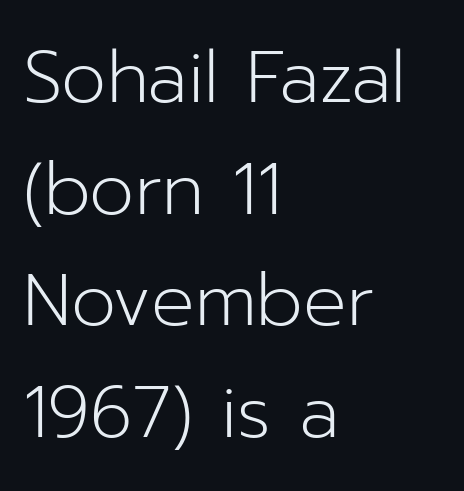
Q: Is the text bold? A: No.
Q: Is the text italic (slanted)? A: No, it is upright.
Q: Is the typeface a serif or a sans-serif typeface? A: Sans-serif.
Q: Is the text underlined? A: No.
Q: How is the paragraph aligned? A: Left-aligned.
Q: Is the spacing between letters normal or unusually wide? A: Normal.
Q: Is the spacing between lines tight, normal or loose? A: Normal.
Q: Width (condensed, normal, or wide)? A: Normal.
Q: Stroke contrast? A: Low.
Q: x-height? A: Medium.
Q: Monospaced? A: No.
